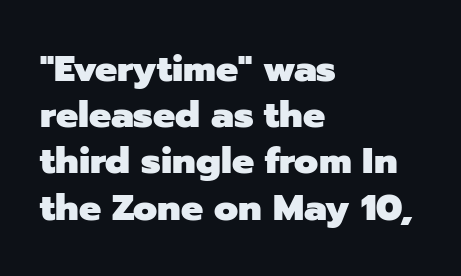
{"serif": "no", "italic": "no", "bold": "yes", "weight": "heavy", "width": "normal", "stroke_contrast": "low", "x_height": "medium", "monospaced": "no", "underline": "no", "align": "left", "line_spacing": "normal", "line_spacing_ratio": 1.25, "letter_spacing": "normal", "letter_spacing_em": 0.0, "glyph_px": 37}
